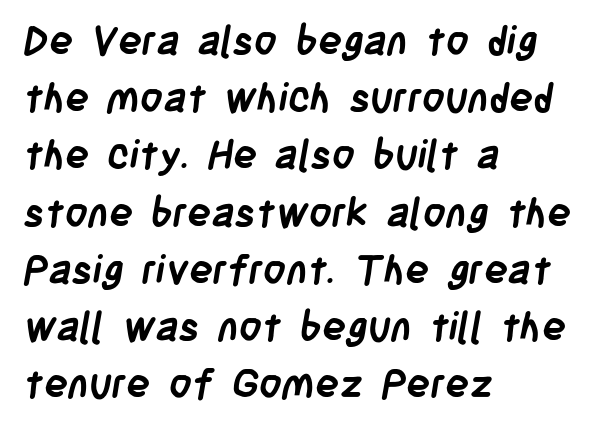
The tracking reads as untouched default to a designer's eye. Note the varied advance widths — an 'i' is clearly narrower than an 'm'. Evenly set lines give the paragraph a standard silhouette. Stroke thickness is high; the sample reads as a true bold. Nobody drew a line under any word here.
